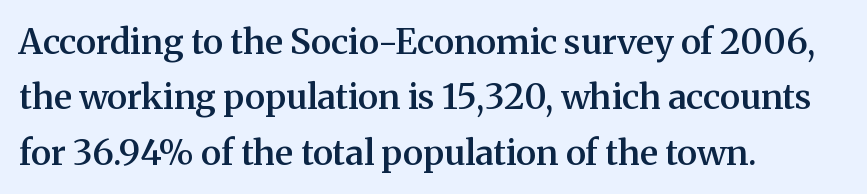
The image shows 35 px semibold serif type, upright; set left-aligned, normal line spacing (1.58x), normal letter spacing, not underlined; medium stroke contrast and a medium x-height.
